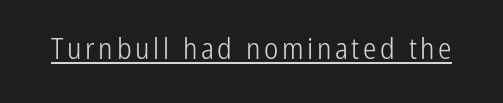
The image shows 30 px light, condensed sans-serif type, upright; set underlined; low stroke contrast and a medium x-height.
